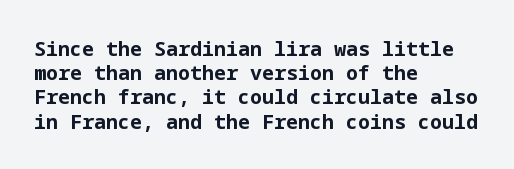
Descenders hang freely into open space. The paragraph has a hard left edge and a soft right edge. It's the straight-up-and-down kind of type. Observe the ordinary spacing: letters are neighbours, not strangers. Weight check: bold — yes, fully.
